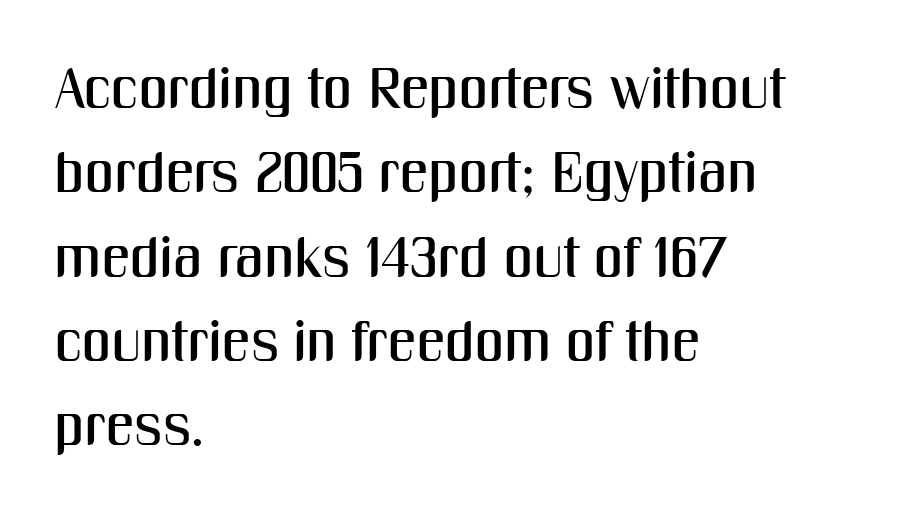
Q: Is the text italic (slanted)? A: No, it is upright.
Q: Is the typeface a serif or a sans-serif typeface? A: Sans-serif.
Q: Is the text underlined? A: No.
Q: How is the paragraph aligned? A: Left-aligned.
Q: Is the spacing between letters normal or unusually wide? A: Normal.
Q: Is the spacing between lines tight, normal or loose? A: Normal.
Q: Width (condensed, normal, or wide)? A: Condensed.
Q: Stroke contrast? A: Medium.
Q: x-height? A: Medium.
Q: Monospaced? A: No.
